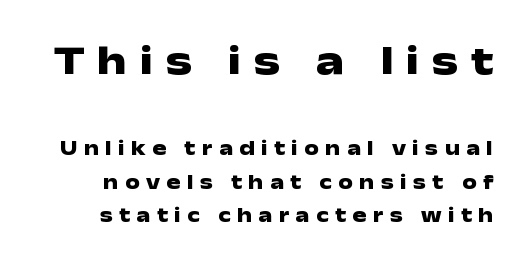
Q: Is the text bold? A: Yes.
Q: Is the text italic (slanted)? A: No, it is upright.
Q: Is the typeface a serif or a sans-serif typeface? A: Sans-serif.
Q: Is the text underlined? A: No.
Q: Is the spacing between letters normal or unusually wide? A: Unusually wide.
Q: Is the spacing between lines tight, normal or loose? A: Normal.
Q: Which block of text is set in a larger size, the first (top) or the second (bottom)? A: The first (top) one.
Q: Width (condensed, normal, or wide)? A: Wide.
Q: Stroke contrast? A: Low.
Q: x-height? A: Medium.
Q: Monospaced? A: No.
